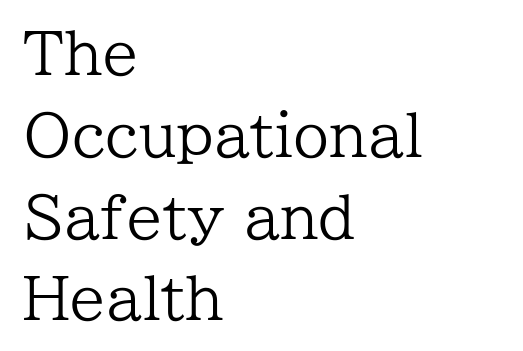
{"serif": "yes", "italic": "no", "bold": "no", "weight": "regular", "width": "normal", "stroke_contrast": "low", "x_height": "medium", "monospaced": "no", "underline": "no", "align": "left", "line_spacing": "normal", "line_spacing_ratio": 1.41, "letter_spacing": "normal", "letter_spacing_em": 0.0, "glyph_px": 58}
